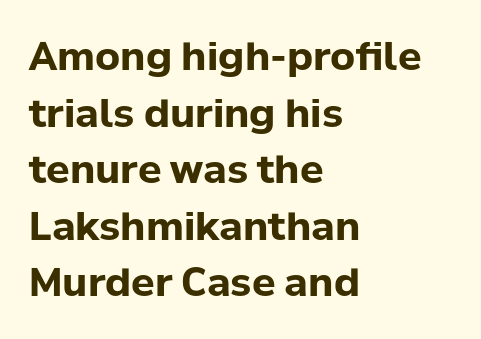
Decoration check: the copy has no underline. Compared with a centered layout, this one pins lines to the left instead. Is there any slant? The stems are plumb. Standard letterfit; no display-style spreading of the glyphs. The lines sit at an ordinary, default distance from one another.
